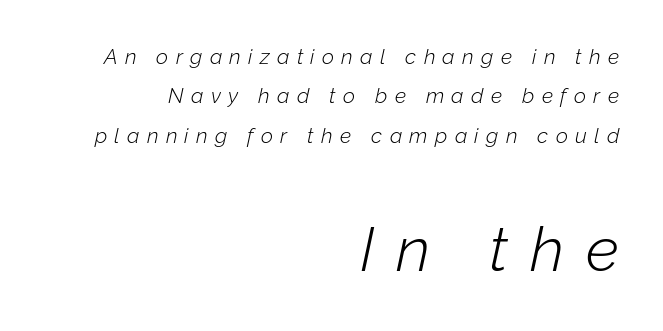
The image shows 62 px light type, italic (leaning right); set right-aligned, line spacing 1.88x, unusually wide letter spacing (+0.35 em), not underlined; the second (bottom) block is 2.95x larger; low stroke contrast and a medium x-height.
